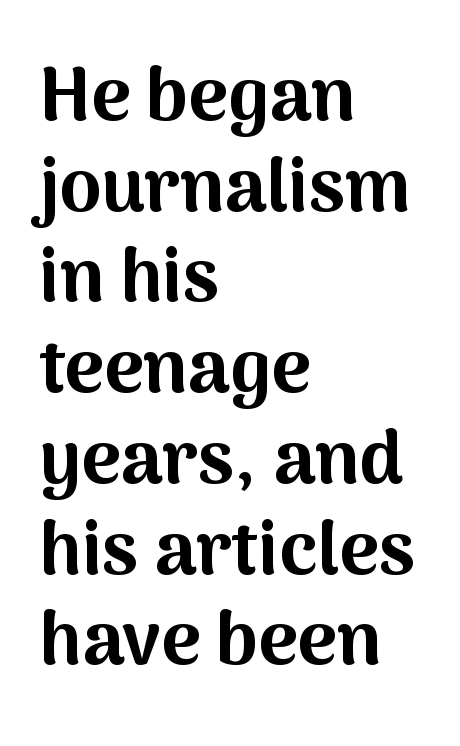
{"serif": "no", "italic": "no", "bold": "yes", "weight": "bold", "width": "normal", "stroke_contrast": "medium", "x_height": "medium", "monospaced": "no", "underline": "no", "align": "left", "line_spacing_ratio": 1.21, "letter_spacing": "normal", "letter_spacing_em": 0.0, "glyph_px": 75}
